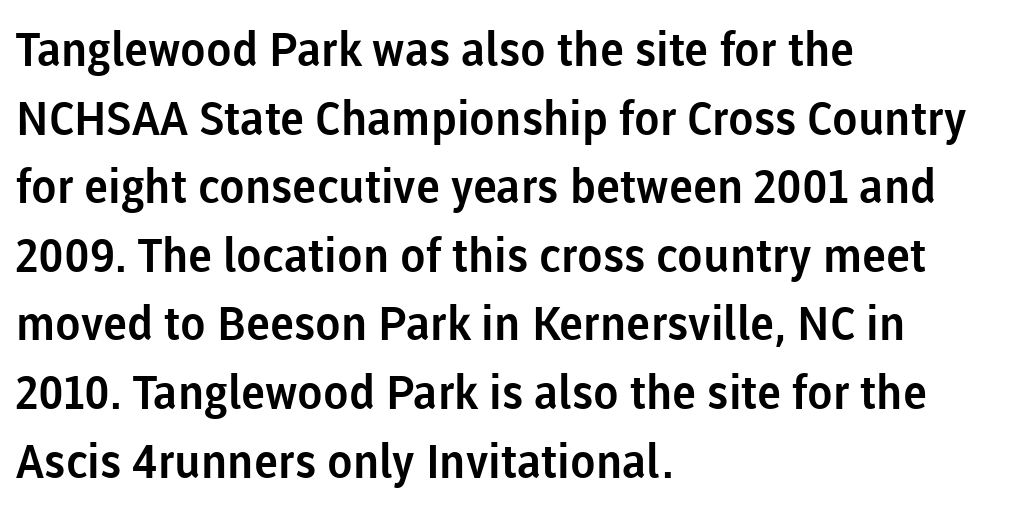
Q: Is the text italic (slanted)? A: No, it is upright.
Q: Is the typeface a serif or a sans-serif typeface? A: Sans-serif.
Q: Is the text underlined? A: No.
Q: How is the paragraph aligned? A: Left-aligned.
Q: Is the spacing between letters normal or unusually wide? A: Normal.
Q: Is the spacing between lines tight, normal or loose? A: Normal.
Q: Width (condensed, normal, or wide)? A: Normal.
Q: Stroke contrast? A: Low.
Q: x-height? A: Medium.
Q: Monospaced? A: No.
